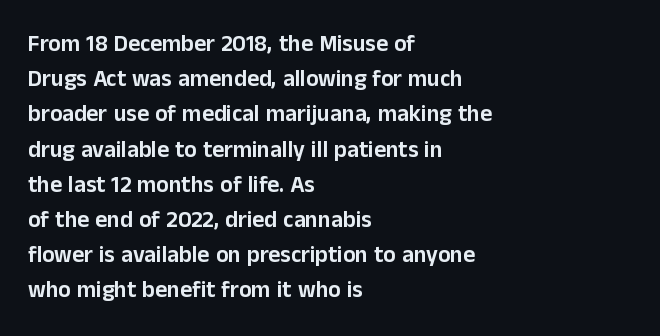
{"italic": "no", "underline": "no", "align": "left", "line_spacing": "normal", "line_spacing_ratio": 1.53, "letter_spacing": "normal", "letter_spacing_em": 0.0, "glyph_px": 23}
